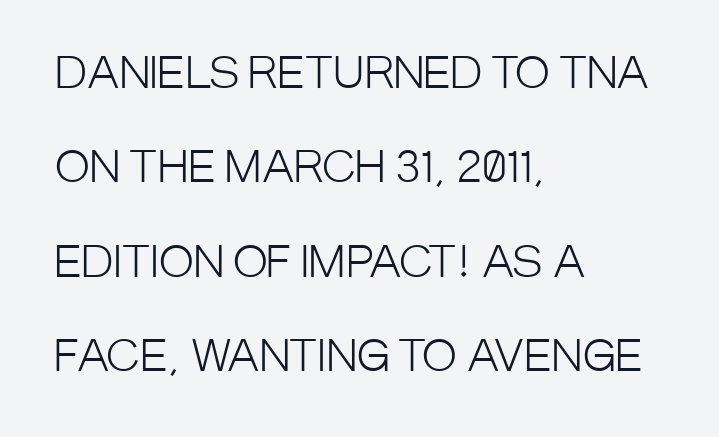
{"serif": "no", "italic": "no", "bold": "no", "weight": "light", "width": "condensed", "stroke_contrast": "low", "x_height": "large", "monospaced": "no", "underline": "no", "align": "left", "line_spacing": "loose", "line_spacing_ratio": 2.25, "letter_spacing": "normal", "letter_spacing_em": 0.0, "glyph_px": 42}
